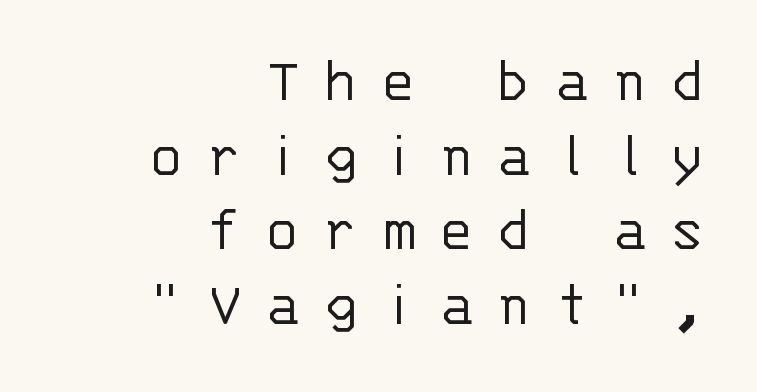
{"serif": "no", "italic": "no", "bold": "no", "weight": "light", "width": "normal", "stroke_contrast": "low", "x_height": "large", "monospaced": "yes", "underline": "no", "align": "right", "line_spacing": "tight", "line_spacing_ratio": 1.15, "letter_spacing": "wide", "letter_spacing_em": 0.35, "glyph_px": 65}
